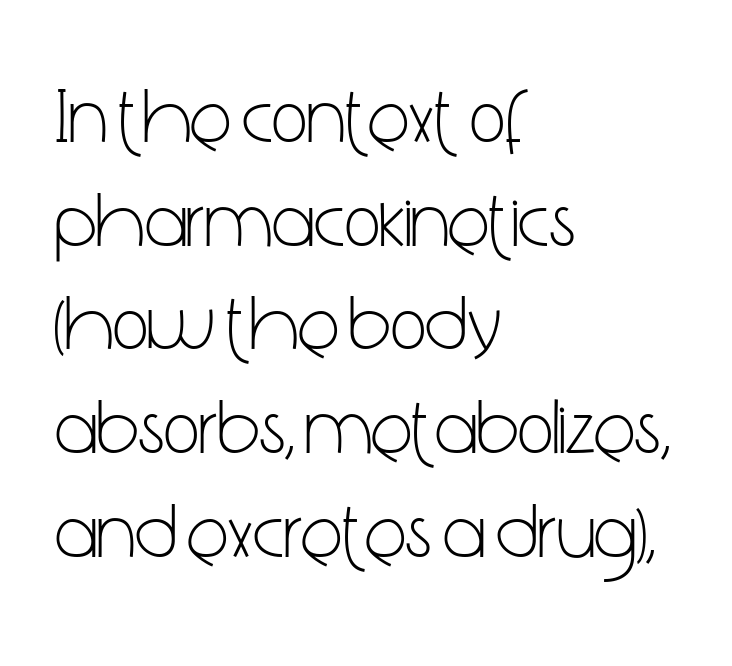
The image shows 78 px light, condensed sans-serif type, upright; set left-aligned, normal line spacing (1.33x), normal letter spacing, not underlined; low stroke contrast and a medium x-height.
